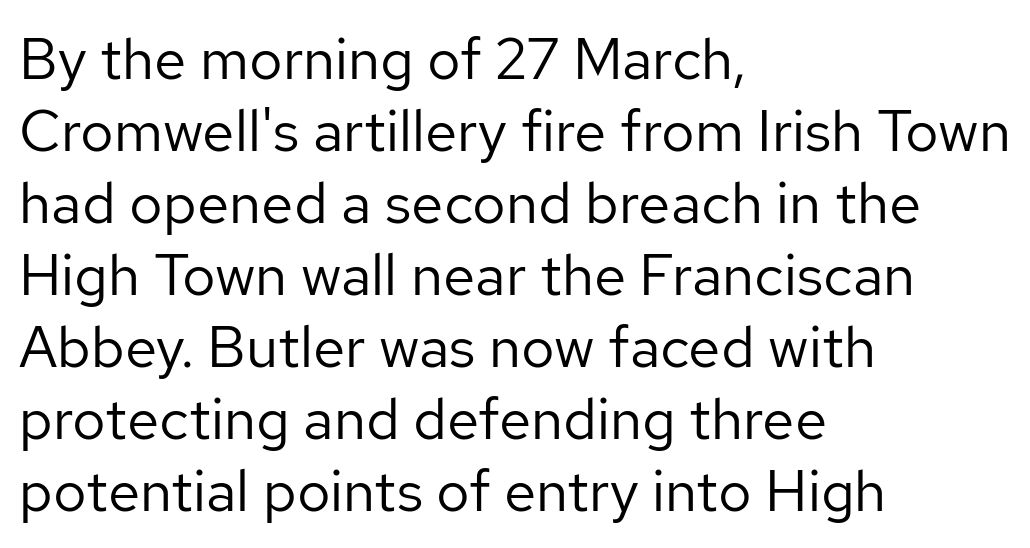
The image shows 58 px regular-weight sans-serif type, upright; set left-aligned, line spacing 1.24x, normal letter spacing, not underlined; low stroke contrast and a medium x-height.
